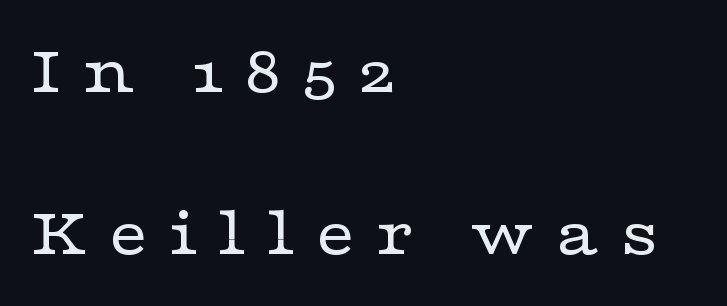
Q: Is the text bold? A: No.
Q: Is the text italic (slanted)? A: No, it is upright.
Q: Is the typeface a serif or a sans-serif typeface? A: Serif.
Q: Is the text underlined? A: No.
Q: How is the paragraph aligned? A: Left-aligned.
Q: Is the spacing between letters normal or unusually wide? A: Unusually wide.
Q: Is the spacing between lines tight, normal or loose? A: Loose.
Q: Width (condensed, normal, or wide)? A: Wide.
Q: Stroke contrast? A: Low.
Q: x-height? A: Medium.
Q: Monospaced? A: No.
